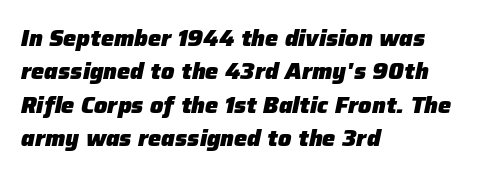
The lines sit at an ordinary, default distance from one another. The letters are bold, with thick, heavy strokes. The rag falls on the right side of this text block. Nothing unusual about the tracking: characters are spaced as the font intends. Rule under the text: the space is simply empty. The text carries the slant typical of an italic or oblique font.
